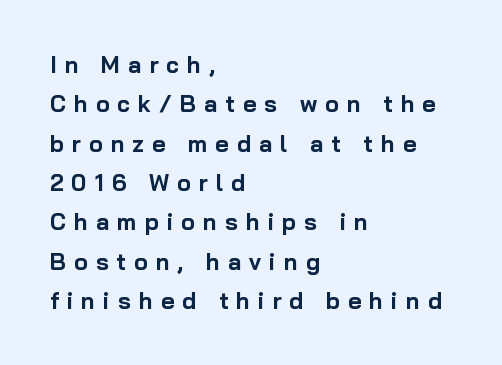
Check under the words: just untouched page. Typesetter's note: full bold, strokes at maximum text heaviness. This sample uses an upright cut, with every glyph sitting square on the baseline. One-word summary of the alignment: left. Does extra space separate the letters? Yes, quite a lot of it.
